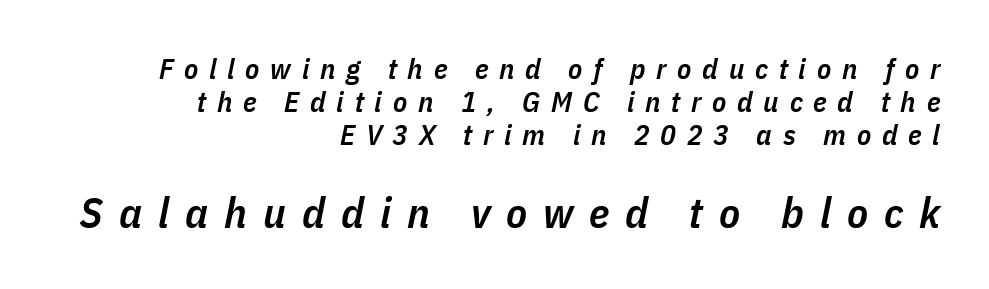
{"italic": "yes", "lean": "right", "slant_degrees": 11, "bold": "semi", "weight": "semibold", "width": "condensed", "stroke_contrast": "low", "x_height": "medium", "monospaced": "no", "underline": "no", "align": "right", "line_spacing": "tight", "line_spacing_ratio": 1.14, "letter_spacing": "wide", "letter_spacing_em": 0.37, "larger_block": "second", "size_ratio": 1.48, "glyph_px": 43}
